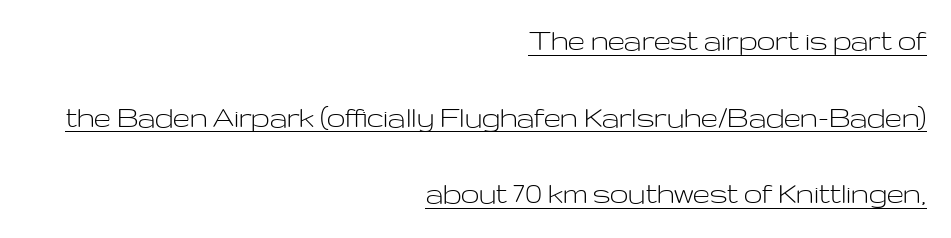
Looks like regular typesetting: each glyph gets only the width it needs. Notice how the passage keeps a crisp vertical edge on the right only. This is underlined copy, the kind a proofreader might mark for attention. What's the leading like? Stretched, with rows far apart. A light-to-regular cut is what we see here. The text was rendered using a sans face with plain stroke endings.
